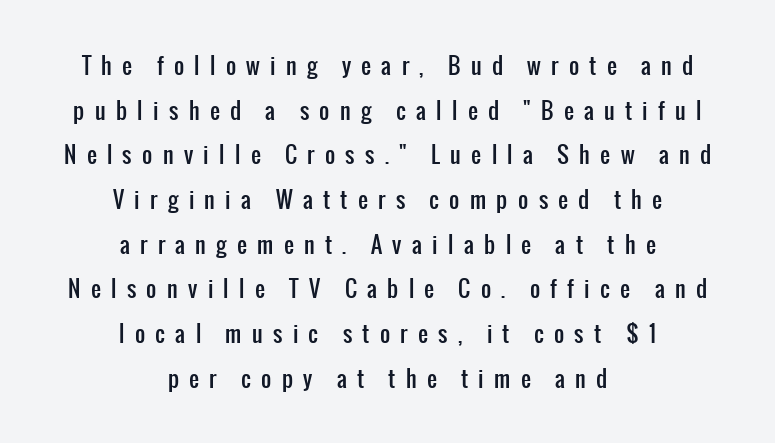
The letterforms stand isolated, each surrounded by extra space. Each line is balanced around a shared central axis. Vertical strokes here are truly vertical. Horizontal bands of white between lines are thick stripes.
